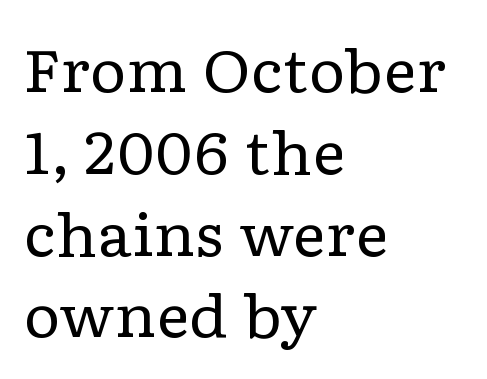
The image shows 58 px regular-weight, wide serif type, upright; set left-aligned, normal line spacing (1.41x), normal letter spacing, not underlined; low stroke contrast and a medium x-height.
